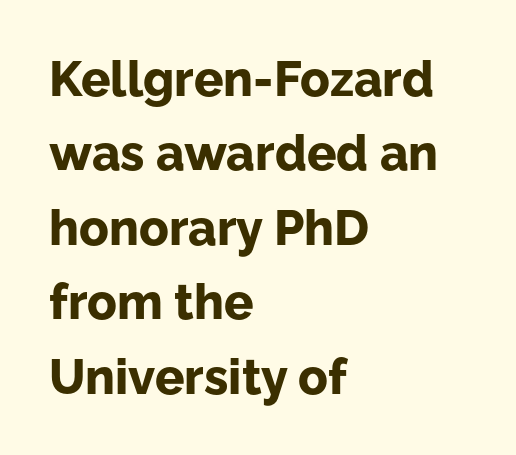
The image shows 49 px bold sans-serif type, upright; set left-aligned, normal line spacing (1.52x), normal letter spacing, not underlined; low stroke contrast and a medium x-height.
